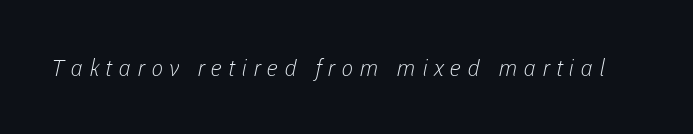
The image shows 23 px text type; set unusually wide letter spacing (+0.27 em), not underlined.
